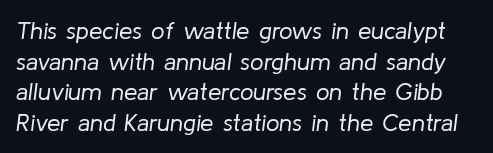
Q: Is the text bold? A: No.
Q: Is the text italic (slanted)? A: Yes, it leans right by about 8 degrees.
Q: Is the text underlined? A: No.
Q: Is the spacing between letters normal or unusually wide? A: Normal.
Q: Is the spacing between lines tight, normal or loose? A: Normal.
